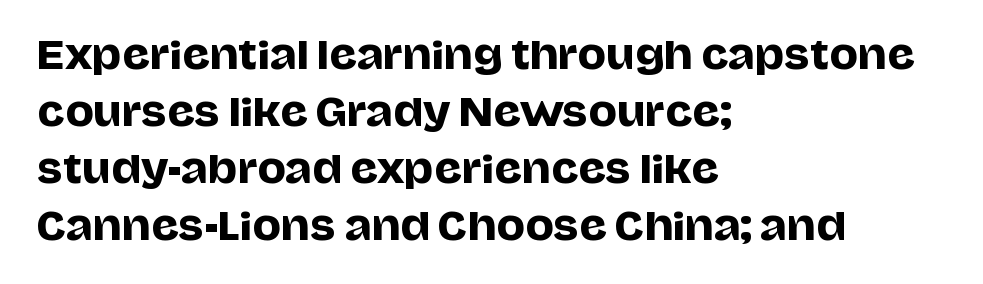
The image shows 38 px sans-serif type, upright; set left-aligned, normal line spacing (1.5x), normal letter spacing, not underlined; low stroke contrast and a large x-height.
